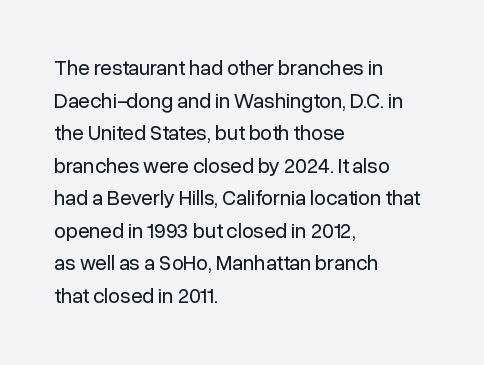
The axis of the letterforms is exactly vertical. Here the glyphs are tracked normally, forming tight word shapes. Descenders hang freely into open space. Line beginnings align vertically; line endings do not. The rows are spaced the way most documents space them.
